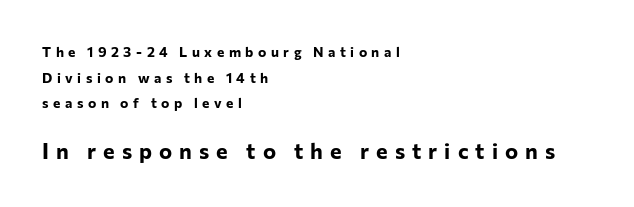
The image shows 22 px bold type, upright; set left-aligned, line spacing 1.83x, unusually wide letter spacing (+0.32 em), not underlined; the second (bottom) block is 1.57x larger.
